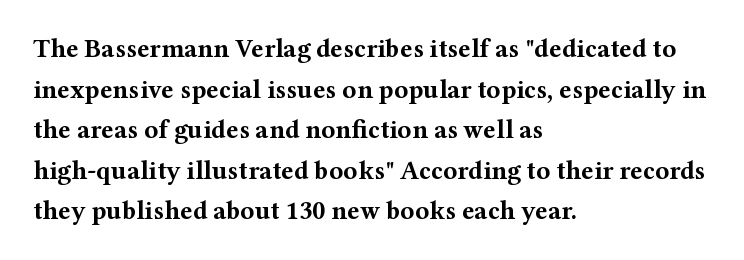
Q: Is the text bold? A: Yes.
Q: Is the text italic (slanted)? A: No, it is upright.
Q: Is the text underlined? A: No.
Q: How is the paragraph aligned? A: Left-aligned.
Q: Is the spacing between letters normal or unusually wide? A: Normal.
Q: Is the spacing between lines tight, normal or loose? A: Normal.
